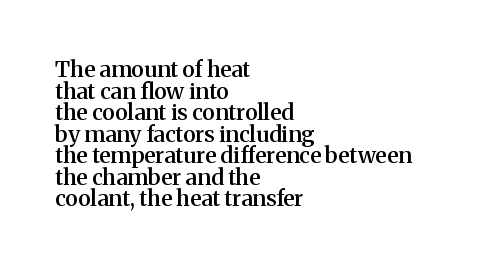
Weight check: semibold — heavier than regular, not quite bold. Between one letter and the next there's only the usual sliver of space. The space directly below the letters is spotless. The vertical gap from one line to the next is small. Every character sits straight up, as roman type does.
